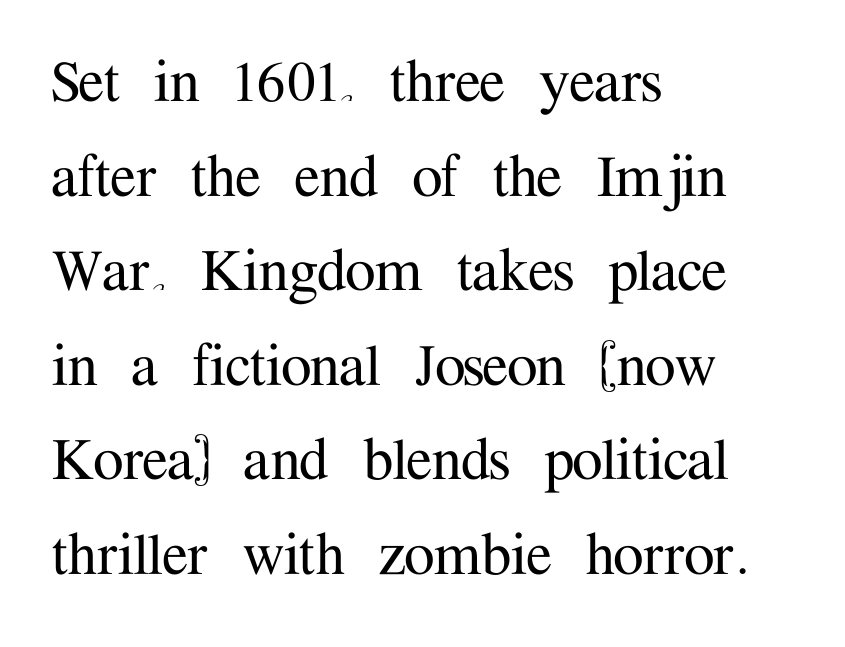
{"serif": "yes", "italic": "no", "width": "normal", "stroke_contrast": "medium", "x_height": "medium", "monospaced": "no", "underline": "no", "align": "left", "line_spacing": "normal", "line_spacing_ratio": 1.37, "letter_spacing": "normal", "letter_spacing_em": 0.0, "glyph_px": 69}
